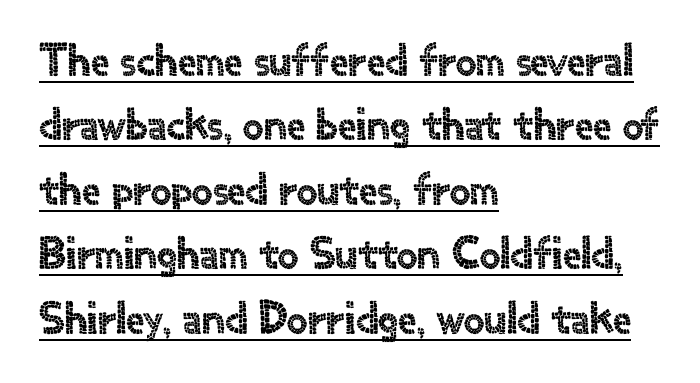
Somebody hit Ctrl+U on this one — the words are underlined. Rows of type keep a routine distance in the vertical direction. Teacher's note: observe the even left margin — that is flush-left alignment. The text was rendered using a sans face with plain stroke endings. Here the designer chose a conventional face with non-uniform glyph widths. The face used here is rendered with its standard letterfit.
